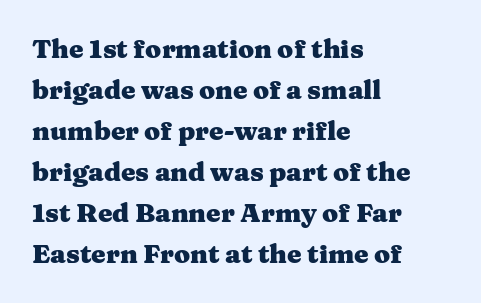
{"italic": "no", "bold": "yes", "underline": "no", "align": "left", "line_spacing": "normal", "line_spacing_ratio": 1.58, "letter_spacing": "normal", "letter_spacing_em": 0.0, "glyph_px": 26}
